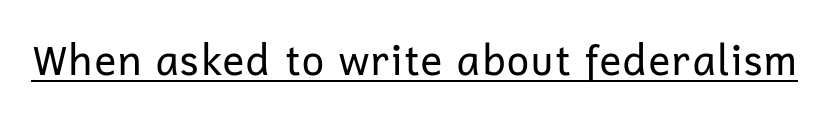
The image shows 41 px regular-weight sans-serif type, upright; set normal letter spacing, underlined; low stroke contrast and a medium x-height.
